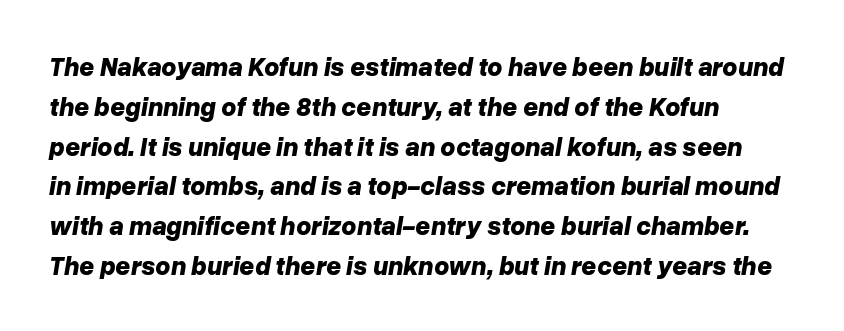
The image shows 26 px bold type, italic (leaning right); set left-aligned, normal line spacing (1.53x), normal letter spacing, not underlined.
